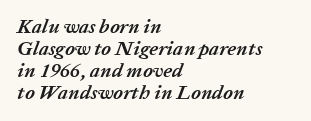
Plenty of ink on the page — the face is bold. This sample uses an oblique cut, with every glyph tilted off the vertical. Descender tails drop into unmarked territory. The setting favours the left margin, as ordinary paragraphs usually do.
